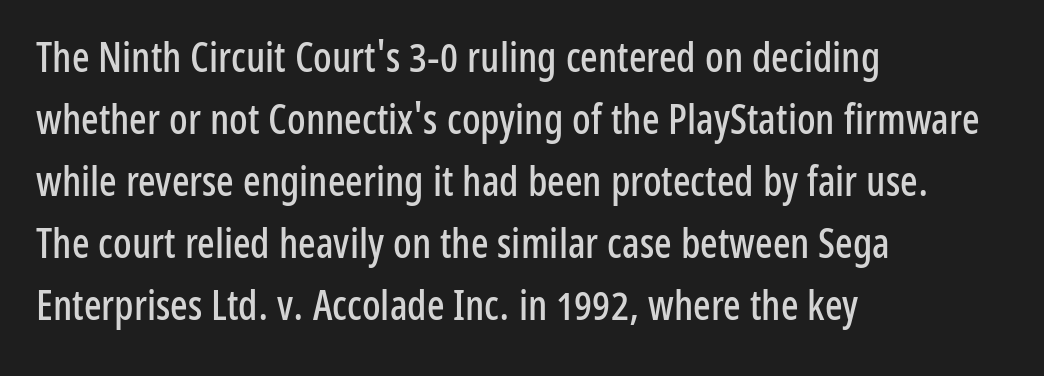
{"serif": "no", "italic": "no", "width": "condensed", "stroke_contrast": "low", "x_height": "medium", "monospaced": "no", "underline": "no", "align": "left", "line_spacing": "normal", "line_spacing_ratio": 1.51, "letter_spacing": "normal", "letter_spacing_em": 0.0, "glyph_px": 41}
